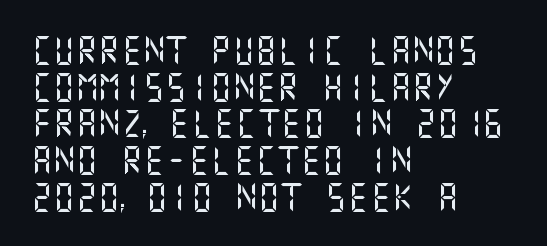
The image shows 28 px sans-serif type, upright; set left-aligned, normal line spacing (1.31x), normal letter spacing, not underlined; medium stroke contrast and a large x-height.
